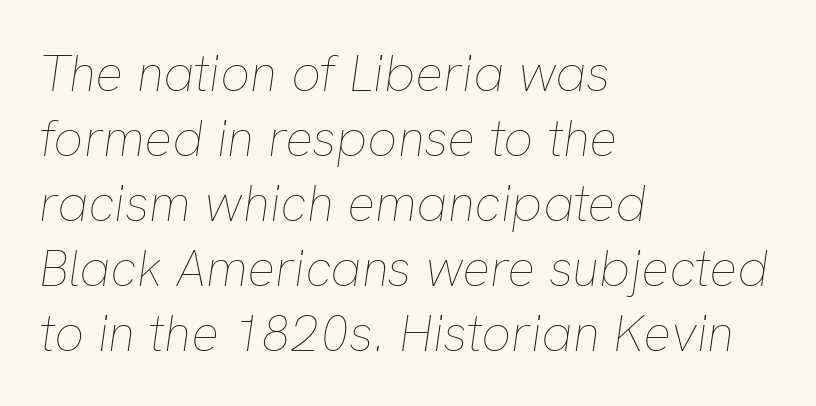
The image shows 52 px thin type, italic (leaning right); set left-aligned, normal line spacing (1.25x), normal letter spacing, not underlined; low stroke contrast and a medium x-height.
